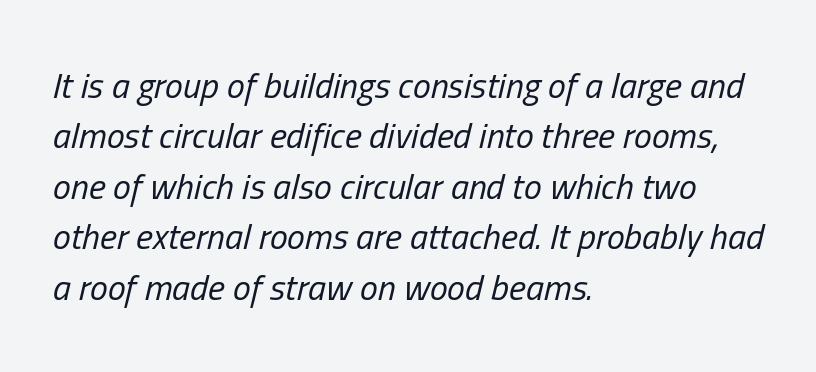
Plain, unruled lines of type. Note the varied advance widths — an 'i' is clearly narrower than an 'm'. Heaviness? Minimal to ordinary, like unemphasized prose. Reading down the block, your eye returns to a fixed left position each line. If you measured baseline to baseline, you'd find a middling distance. Default kerning and tracking; the words read as compact shapes.
